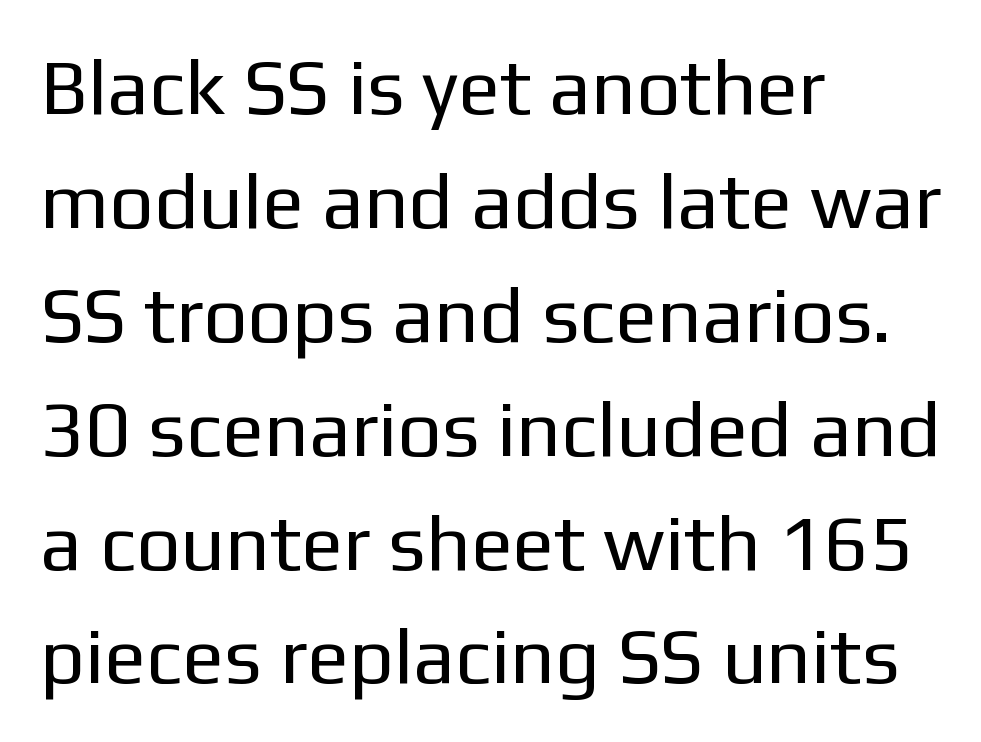
Nobody drew a line under any word here. Compared with typical body copy, the letter spacing here is the same. Is there any slant? The stems are plumb. Stroke mass is kept to a normal reading level or below. These lines stack with their left ends in a neat column.
